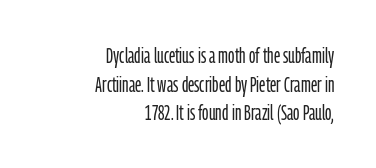
Q: Is the text bold? A: No.
Q: Is the text italic (slanted)? A: No, it is upright.
Q: Is the text underlined? A: No.
Q: How is the paragraph aligned? A: Right-aligned.
Q: Is the spacing between letters normal or unusually wide? A: Normal.
Q: Is the spacing between lines tight, normal or loose? A: Normal.
